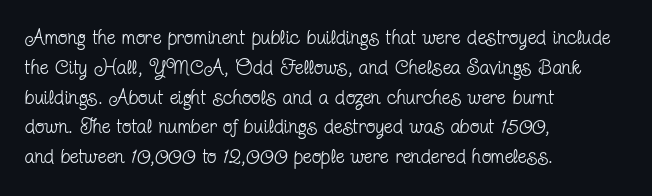
Rule under the text: the space is simply empty. Upright lettering throughout. This rendering leaves character spacing at its baseline value. If you drew a ruler down the left edge, every line would touch it. Is there much room between lines? A standard amount, neither cramped nor airy. This reads as an unemphasized weight, regular at the heaviest.
